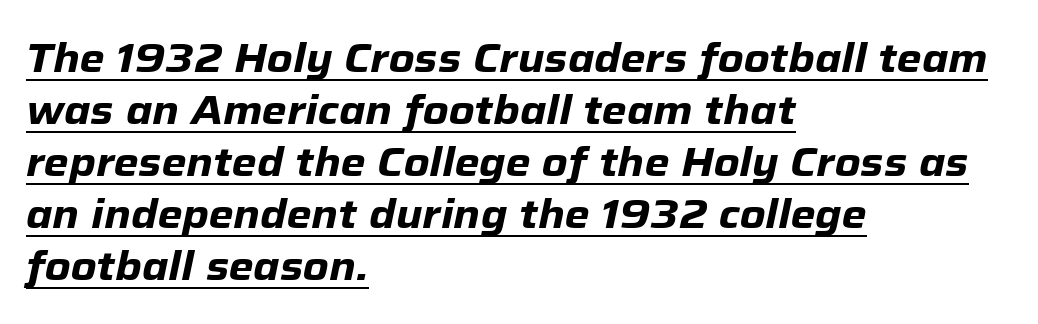
The image shows 40 px heavy type, italic (leaning right); set left-aligned, normal line spacing (1.3x), normal letter spacing, underlined; low stroke contrast and a medium x-height.
